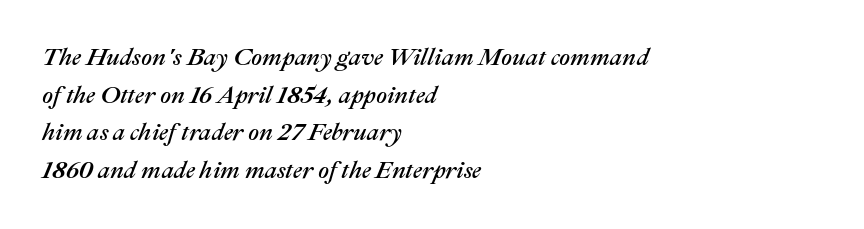
The image shows 24 px text type, italic (leaning right); set left-aligned, normal line spacing (1.57x), normal letter spacing, not underlined.
